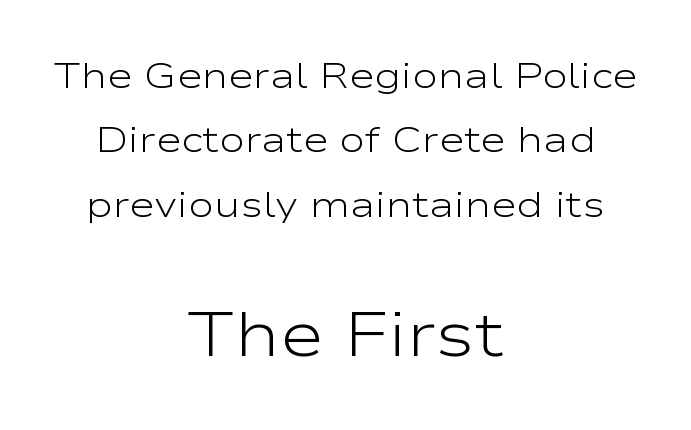
Here the designer chose a conventional face with non-uniform glyph widths. This rendering features lettering with no underline. Ink coverage per letter is moderate at most. The rag falls on both sides of this text block equally. Tracking value appears to be zero — textbook default spacing. Does the type have serifs? No, each stem ends abruptly.
